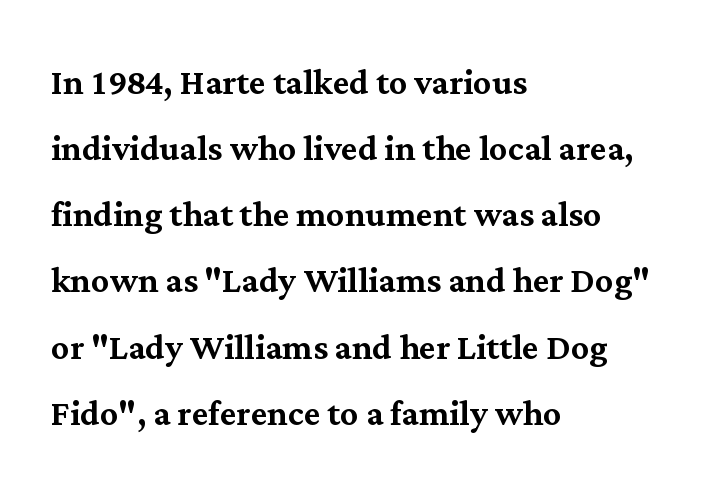
Q: Is the text italic (slanted)? A: No, it is upright.
Q: Is the typeface a serif or a sans-serif typeface? A: Serif.
Q: Is the text underlined? A: No.
Q: How is the paragraph aligned? A: Left-aligned.
Q: Is the spacing between letters normal or unusually wide? A: Normal.
Q: Is the spacing between lines tight, normal or loose? A: Normal.
Q: Width (condensed, normal, or wide)? A: Normal.
Q: Stroke contrast? A: Medium.
Q: x-height? A: Medium.
Q: Monospaced? A: No.
